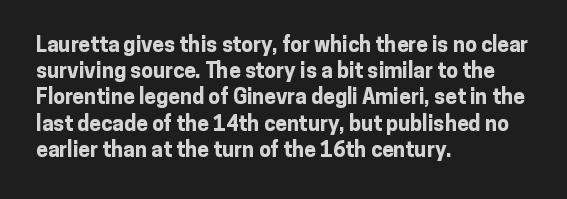
Q: Is the text bold? A: Yes.
Q: Is the text italic (slanted)? A: No, it is upright.
Q: Is the text underlined? A: No.
Q: How is the paragraph aligned? A: Left-aligned.
Q: Is the spacing between letters normal or unusually wide? A: Normal.
Q: Is the spacing between lines tight, normal or loose? A: Normal.
